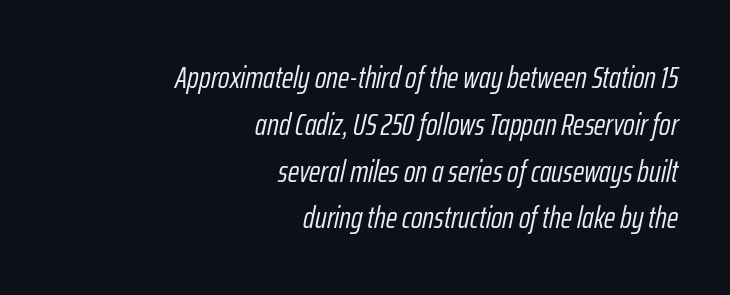
{"italic": "yes", "lean": "right", "slant_degrees": 12, "bold": "no", "weight": "light", "width": "condensed", "stroke_contrast": "low", "x_height": "medium", "monospaced": "no", "underline": "no", "align": "right", "line_spacing": "normal", "line_spacing_ratio": 1.51, "letter_spacing": "normal", "letter_spacing_em": 0.0, "glyph_px": 31}
